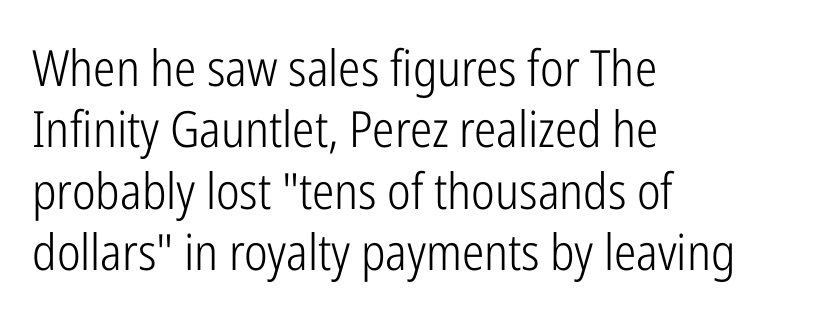
The image shows 50 px light, condensed sans-serif type, upright; set left-aligned, line spacing 1.23x, normal letter spacing, not underlined; low stroke contrast and a medium x-height.
